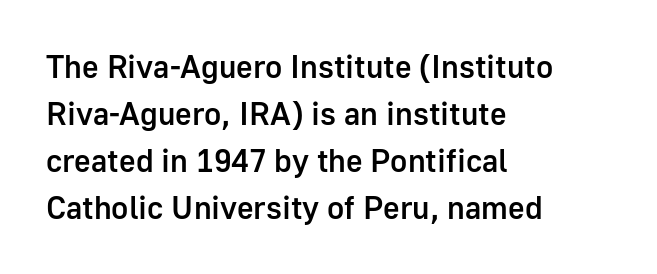
A typesetter would label this face a sans. A typesetter would call this proportional, since set widths differ per character. Every row of glyphs begins at an identical x-position on the left. A normal amount of white space separates one row of letters from the next. A roman cut, with each character standing at attention.
